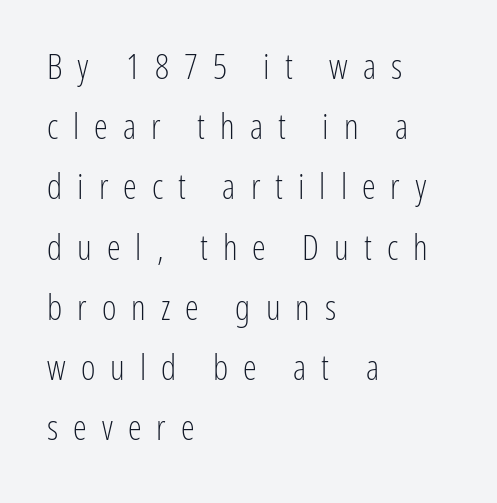
Q: Is the text bold? A: No.
Q: Is the text italic (slanted)? A: No, it is upright.
Q: Is the typeface a serif or a sans-serif typeface? A: Sans-serif.
Q: Is the text underlined? A: No.
Q: How is the paragraph aligned? A: Left-aligned.
Q: Is the spacing between letters normal or unusually wide? A: Unusually wide.
Q: Width (condensed, normal, or wide)? A: Condensed.
Q: Stroke contrast? A: Low.
Q: x-height? A: Medium.
Q: Monospaced? A: No.
